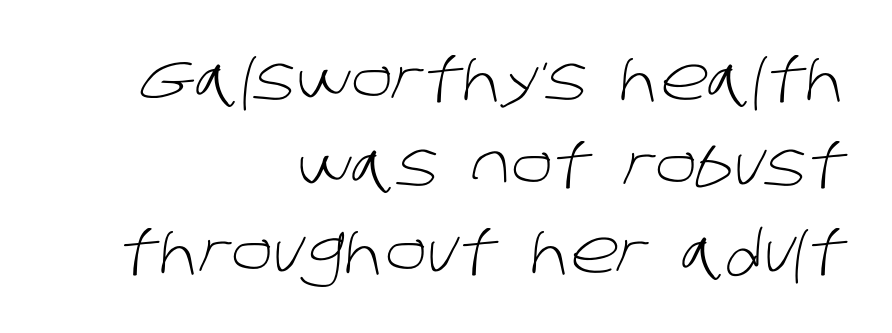
The image shows 60 px light sans-serif type; set right-aligned, normal line spacing (1.44x), normal letter spacing, not underlined; low stroke contrast and a large x-height.
